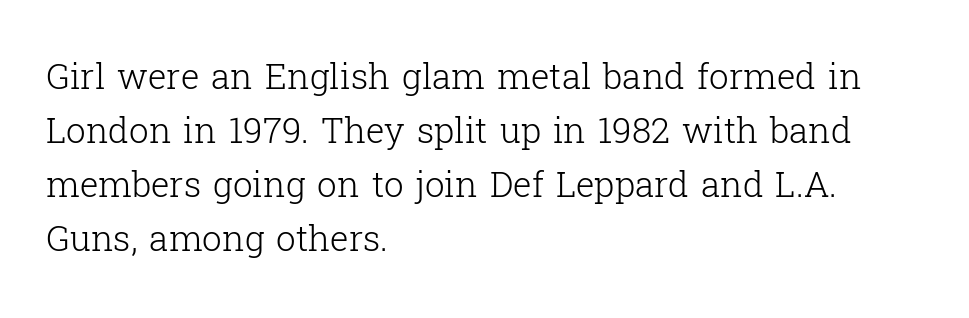
Q: Is the text bold? A: No.
Q: Is the text italic (slanted)? A: No, it is upright.
Q: Is the typeface a serif or a sans-serif typeface? A: Serif.
Q: Is the text underlined? A: No.
Q: How is the paragraph aligned? A: Left-aligned.
Q: Is the spacing between letters normal or unusually wide? A: Normal.
Q: Is the spacing between lines tight, normal or loose? A: Normal.
Q: Width (condensed, normal, or wide)? A: Normal.
Q: Stroke contrast? A: Low.
Q: x-height? A: Medium.
Q: Monospaced? A: No.
